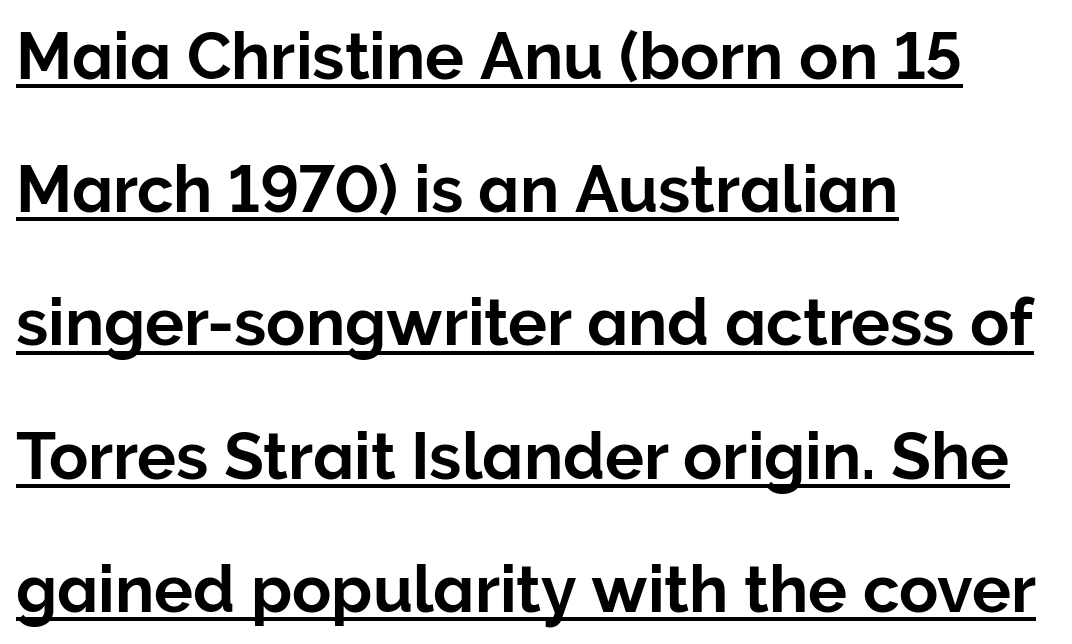
{"serif": "no", "italic": "no", "width": "normal", "stroke_contrast": "low", "x_height": "medium", "monospaced": "no", "underline": "yes", "align": "left", "line_spacing": "loose", "line_spacing_ratio": 2.05, "letter_spacing": "normal", "letter_spacing_em": 0.0, "glyph_px": 65}
